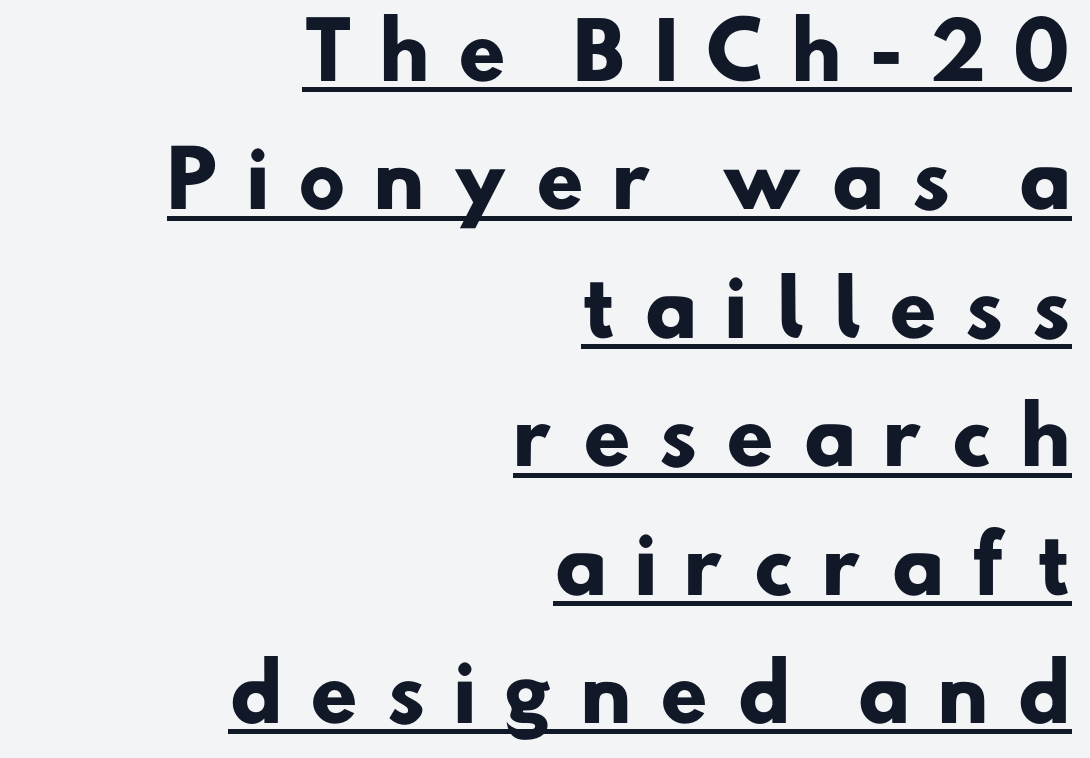
Q: Is the text bold? A: Yes.
Q: Is the typeface a serif or a sans-serif typeface? A: Sans-serif.
Q: Is the text underlined? A: Yes.
Q: How is the paragraph aligned? A: Right-aligned.
Q: Is the spacing between letters normal or unusually wide? A: Unusually wide.
Q: Is the spacing between lines tight, normal or loose? A: Normal.
Q: Width (condensed, normal, or wide)? A: Normal.
Q: Stroke contrast? A: Low.
Q: x-height? A: Small.
Q: Monospaced? A: No.
